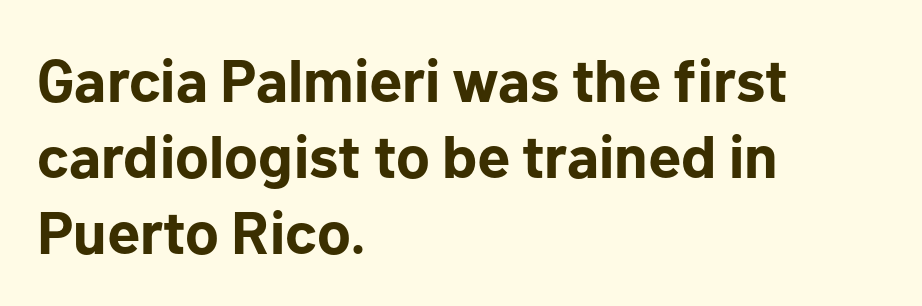
The image shows 60 px bold sans-serif type, upright; set left-aligned, normal line spacing (1.27x), normal letter spacing, not underlined; low stroke contrast and a medium x-height.
